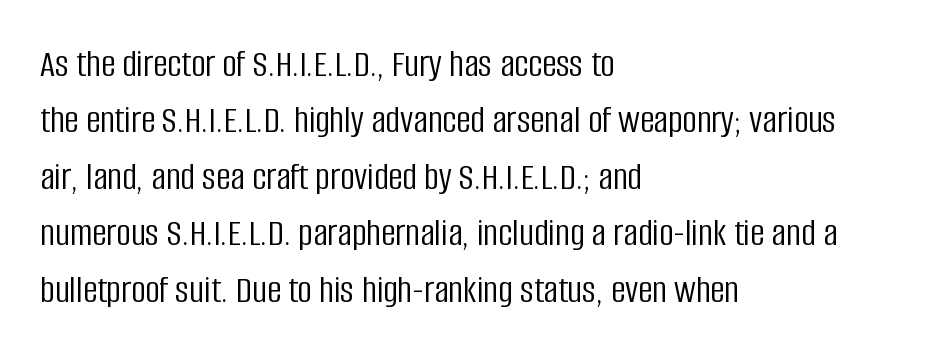
The image shows 40 px light, condensed sans-serif type, upright; set left-aligned, normal line spacing (1.41x), normal letter spacing, not underlined; low stroke contrast and a large x-height.
